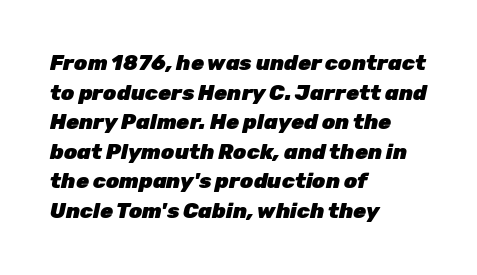
Lines of text with bare space underneath. Typesetter's note: full bold, strokes at maximum text heaviness. Regarding leading, the lines here are spaced in the standard way. Here the glyphs are tracked normally, forming tight word shapes. Italic: yes, the glyphs are oblique.
